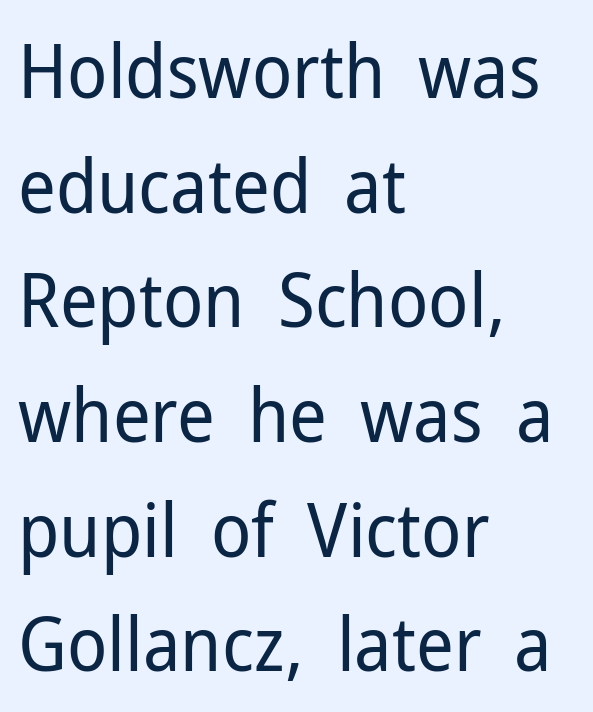
This sample uses plain, unmodified letter spacing. The lettering stays uniformly vertical, giving the passage a roman look. Here the designer chose a conventional face with non-uniform glyph widths. Underline: absent. The rendering shows plain stroke endings on the letterforms — a sans-serif design. Quick note: interline space is typical.
